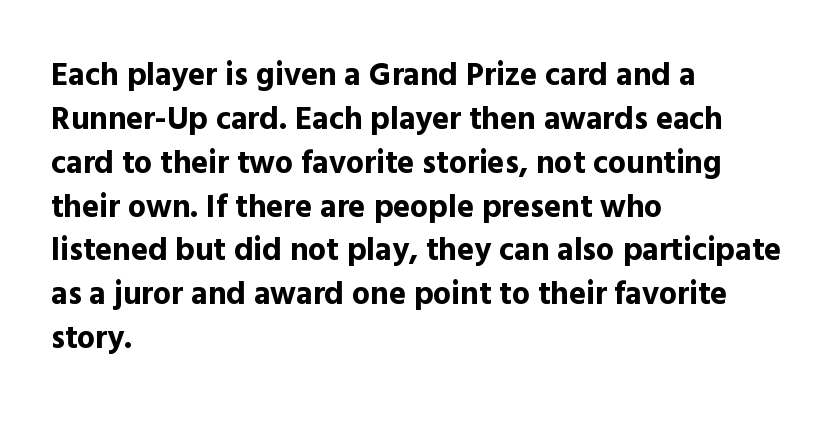
Q: Is the text bold? A: Yes.
Q: Is the text italic (slanted)? A: No, it is upright.
Q: Is the typeface a serif or a sans-serif typeface? A: Sans-serif.
Q: Is the text underlined? A: No.
Q: How is the paragraph aligned? A: Left-aligned.
Q: Is the spacing between letters normal or unusually wide? A: Normal.
Q: Is the spacing between lines tight, normal or loose? A: Normal.
Q: Width (condensed, normal, or wide)? A: Normal.
Q: x-height? A: Medium.
Q: Monospaced? A: No.
